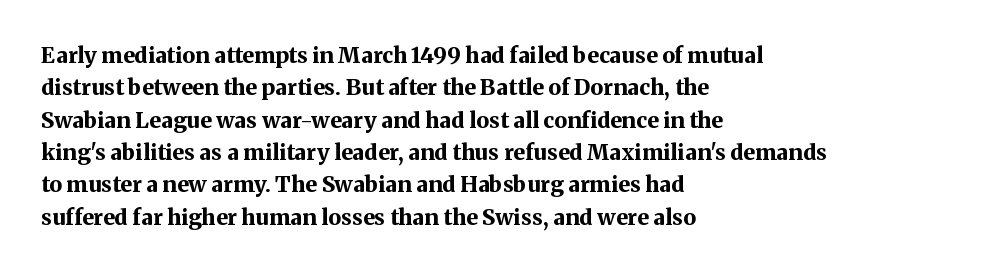
This block has exactly the height ordinary leading produces. A roman cut, with each character standing at attention. Typesetter's note: full bold, strokes at maximum text heaviness. The rendering anchors every line to the left-hand side.
